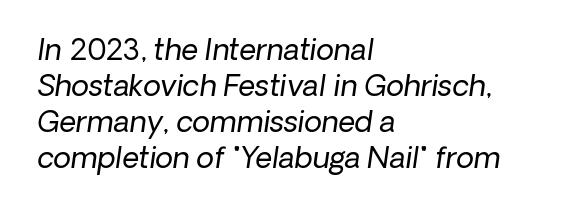
{"serif": "no", "bold": "no", "weight": "regular", "width": "normal", "stroke_contrast": "low", "x_height": "medium", "monospaced": "no", "underline": "no", "align": "left", "line_spacing_ratio": 1.24, "letter_spacing": "normal", "letter_spacing_em": 0.0, "glyph_px": 29}
